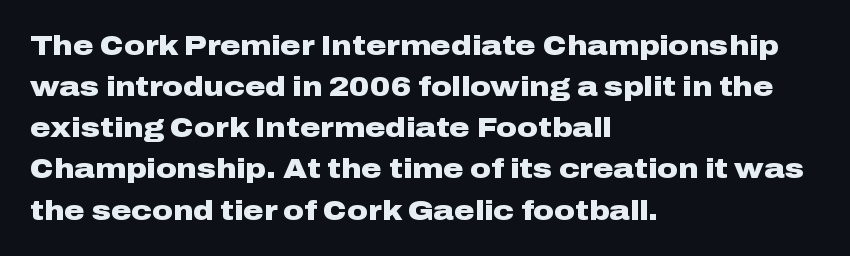
Each letter's strokes conclude bluntly, with no projecting serifs. Proportional: the letters do not fall into vertical columns. Successive baselines arrive at the customary interval. Do the letters lean? They stand straight. Chunky letters — that's bold for sure.
